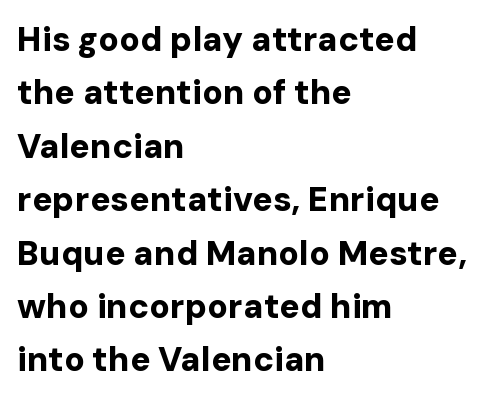
The letters advance in unequal steps, a hallmark of proportional type. Layout note: lines flush left. You can tell from the bare stems that sans-serif type was used. Beneath every word, the page is bare. Heft: maximum for text — a bold.
